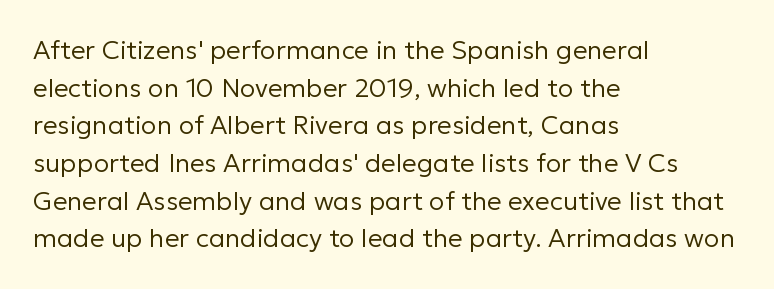
{"italic": "no", "bold": "no", "underline": "no", "align": "left", "line_spacing": "normal", "line_spacing_ratio": 1.45, "letter_spacing": "normal", "letter_spacing_em": 0.0, "glyph_px": 26}
